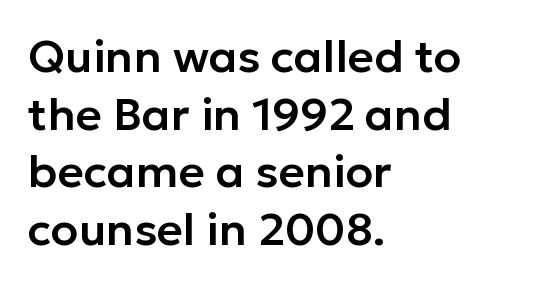
Q: Is the text italic (slanted)? A: No, it is upright.
Q: Is the typeface a serif or a sans-serif typeface? A: Sans-serif.
Q: Is the text underlined? A: No.
Q: How is the paragraph aligned? A: Left-aligned.
Q: Is the spacing between letters normal or unusually wide? A: Normal.
Q: Is the spacing between lines tight, normal or loose? A: Normal.
Q: Width (condensed, normal, or wide)? A: Normal.
Q: Stroke contrast? A: Low.
Q: x-height? A: Medium.
Q: Monospaced? A: No.
